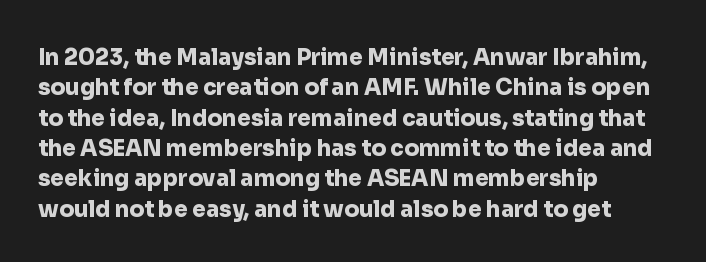
{"italic": "no", "bold": "yes", "underline": "no", "align": "left", "line_spacing": "normal", "line_spacing_ratio": 1.38, "letter_spacing": "normal", "letter_spacing_em": 0.0, "glyph_px": 22}
